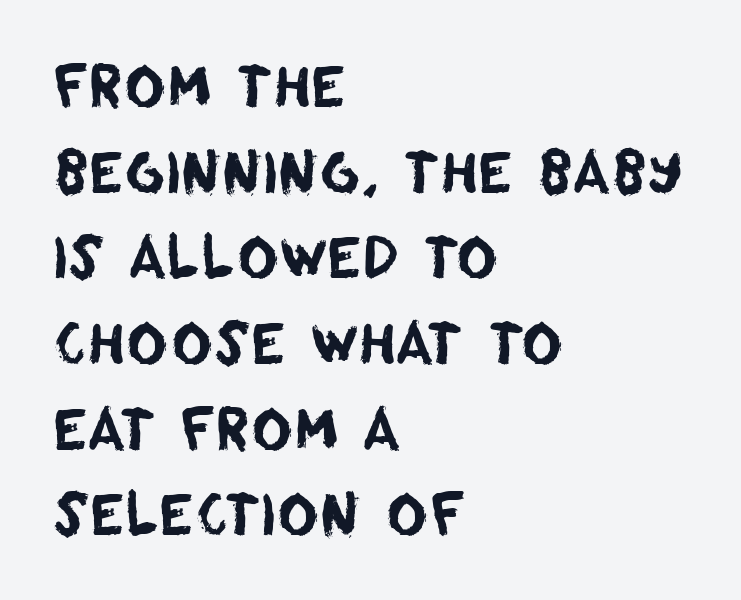
The space directly below the letters is spotless. Grotesque or geometric, the face here clearly has no serifs. Note the varied advance widths — an 'i' is clearly narrower than an 'm'. Default kerning and tracking; the words read as compact shapes. These lines are set flush left with a ragged right edge.
